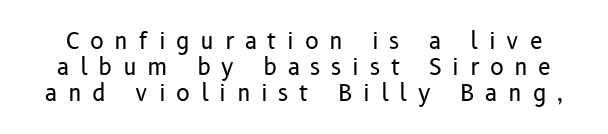
Characters remain perfectly vertical along every line. The gaps between neighbouring characters are conspicuously large. This rendering features lettering with no underline. Think standard paragraph weight, or any step lighter than that. Notice how descenders almost collide with the ascenders below — that's tight leading.
